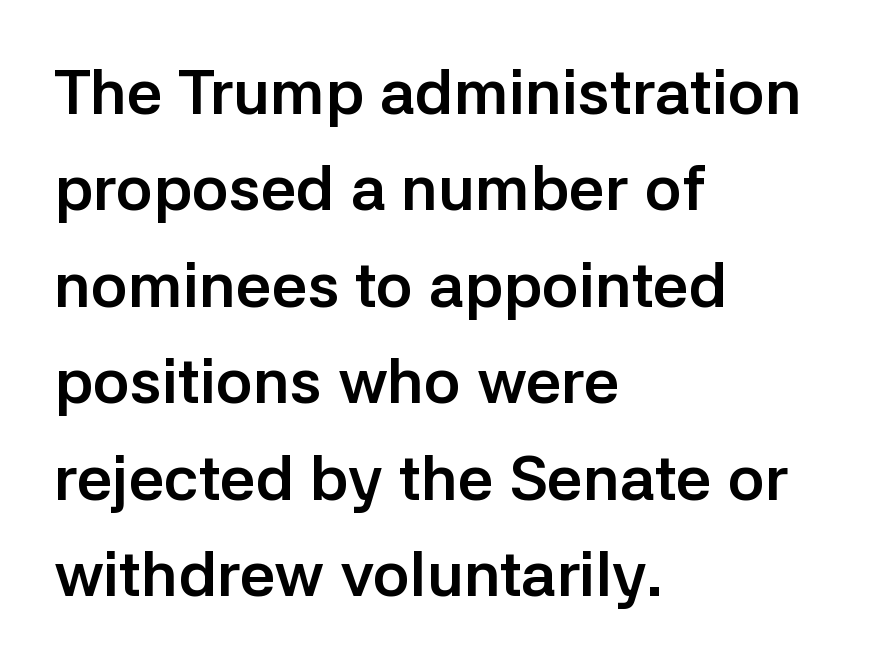
Q: Is the text bold? A: Yes.
Q: Is the text italic (slanted)? A: No, it is upright.
Q: Is the typeface a serif or a sans-serif typeface? A: Sans-serif.
Q: Is the text underlined? A: No.
Q: How is the paragraph aligned? A: Left-aligned.
Q: Is the spacing between letters normal or unusually wide? A: Normal.
Q: Is the spacing between lines tight, normal or loose? A: Normal.
Q: Width (condensed, normal, or wide)? A: Normal.
Q: Stroke contrast? A: Low.
Q: x-height? A: Medium.
Q: Monospaced? A: No.
